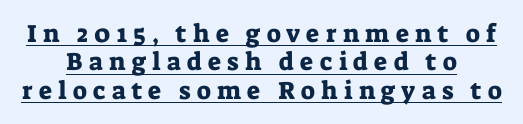
Compared with typical body copy, the letter spacing here is much looser. The lettering is marked with a stroke running underneath it. A roman cut, with each character standing at attention. Successive baselines arrive quickly, one right under another. The whitespace from short lines is split evenly between both sides.
